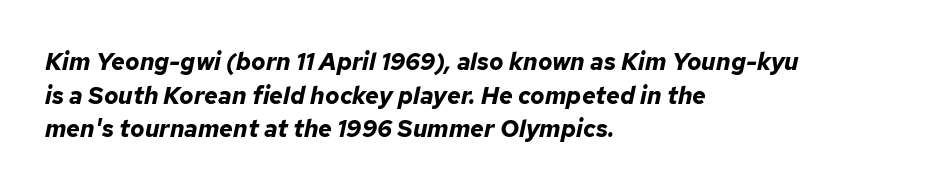
The font is running at its bold setting. In terms of letterspacing, this is plain default setting. Glance below the letters and you will spot only blank space. Teacher's note: observe the even left margin — that is flush-left alignment. The lines sit at an ordinary, default distance from one another. Quick note: italic.
